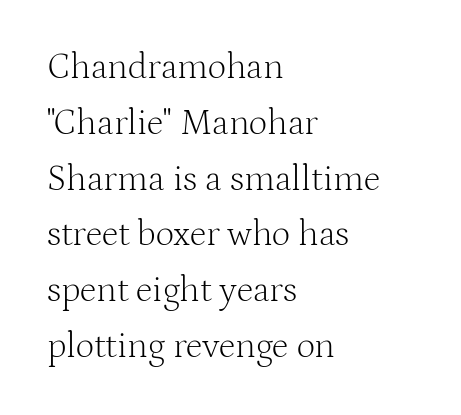
The image shows 36 px light serif type, upright; set left-aligned, normal line spacing (1.55x), normal letter spacing, not underlined; medium stroke contrast and a medium x-height.
